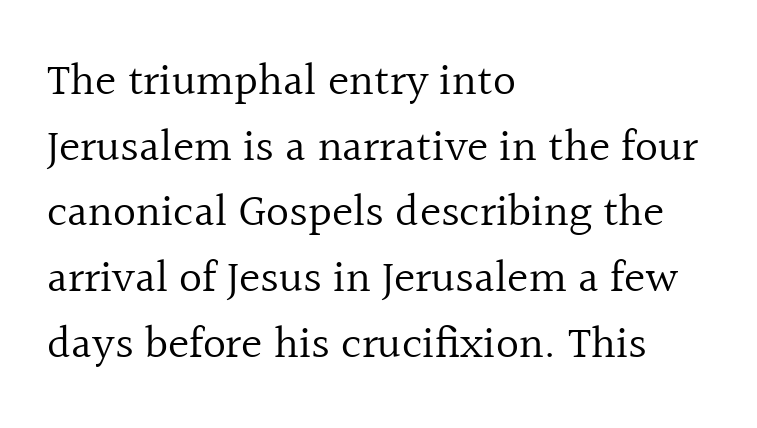
{"serif": "yes", "italic": "no", "bold": "no", "weight": "regular", "width": "normal", "x_height": "medium", "monospaced": "no", "underline": "no", "align": "left", "line_spacing": "normal", "line_spacing_ratio": 1.46, "letter_spacing": "normal", "letter_spacing_em": 0.0, "glyph_px": 45}
